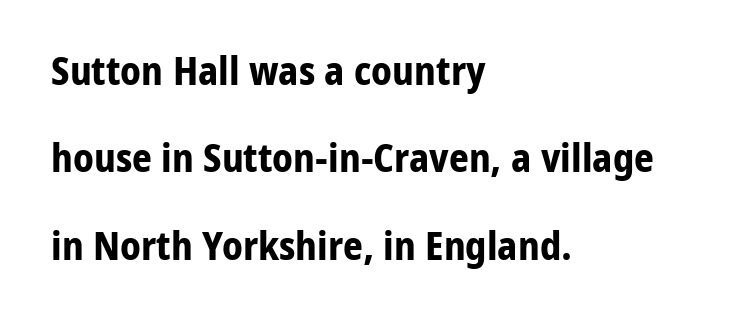
The image shows 39 px bold sans-serif type, upright; set left-aligned, loose line spacing (2.24x), normal letter spacing, not underlined; low stroke contrast and a medium x-height.
